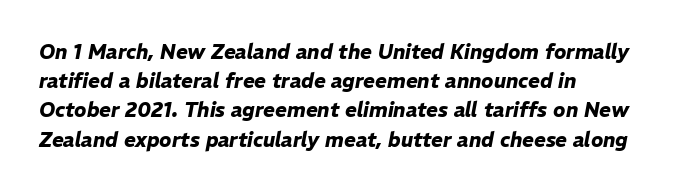
Q: Is the text bold? A: Yes.
Q: Is the text italic (slanted)? A: Yes, it leans right by about 11 degrees.
Q: Is the text underlined? A: No.
Q: How is the paragraph aligned? A: Left-aligned.
Q: Is the spacing between letters normal or unusually wide? A: Normal.
Q: Is the spacing between lines tight, normal or loose? A: Normal.
